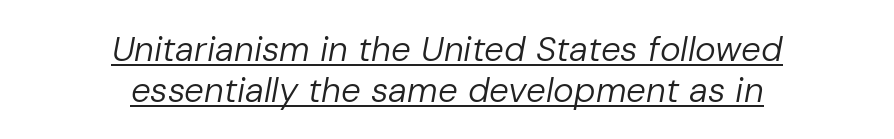
{"italic": "yes", "lean": "right", "slant_degrees": 10, "bold": "no", "weight": "regular", "width": "normal", "stroke_contrast": "low", "x_height": "medium", "monospaced": "no", "underline": "yes", "align": "center", "line_spacing_ratio": 1.17, "letter_spacing": "normal", "letter_spacing_em": 0.0, "glyph_px": 35}
